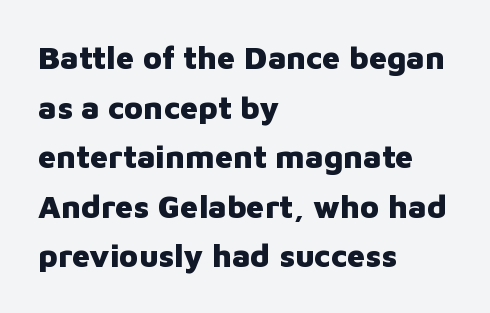
Is this a fixed-width face? No — the glyphs have proportional, varying widths. Typographic density is high because the face is bold. Words appear dense and cohesive because spacing is normal. If you measured baseline to baseline, you'd find a middling distance. In terms of posture, this sample is upright.
